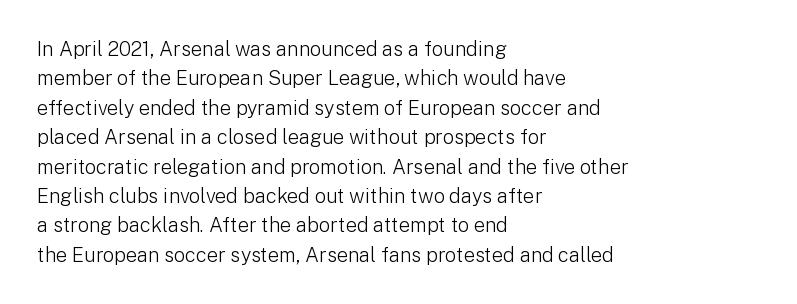
Q: Is the text bold? A: No.
Q: Is the text italic (slanted)? A: No, it is upright.
Q: Is the text underlined? A: No.
Q: How is the paragraph aligned? A: Left-aligned.
Q: Is the spacing between letters normal or unusually wide? A: Normal.
Q: Is the spacing between lines tight, normal or loose? A: Normal.
